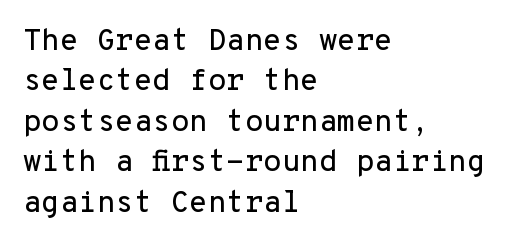
Each letter's strokes conclude bluntly, with no projecting serifs. Descenders are the only things crossing below the line. Here the glyphs are tracked normally, forming tight word shapes. Reading down the column, the eye jumps a familiar distance to each next line. Italic? Not at all — the glyphs are vertical.
